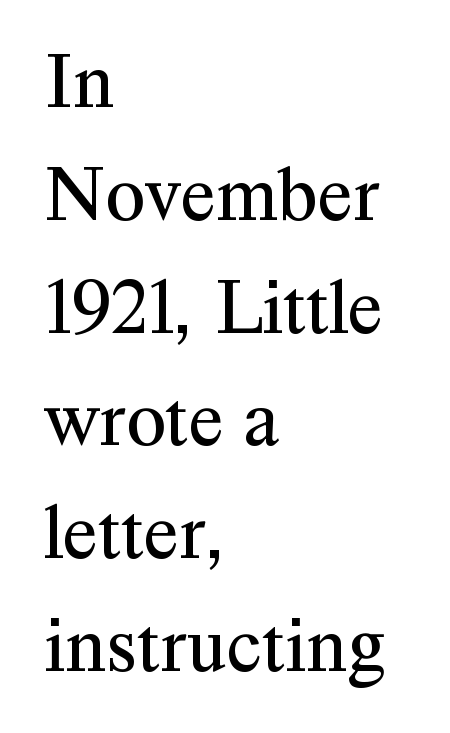
{"serif": "yes", "italic": "no", "bold": "no", "weight": "regular", "width": "normal", "stroke_contrast": "medium", "x_height": "medium", "monospaced": "no", "underline": "no", "align": "left", "line_spacing": "normal", "line_spacing_ratio": 1.41, "letter_spacing": "normal", "letter_spacing_em": 0.0, "glyph_px": 80}
